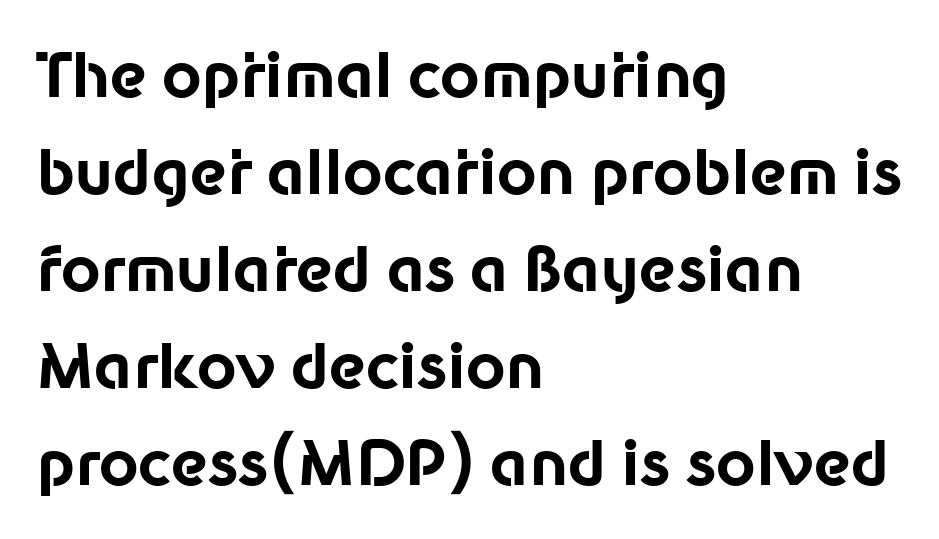
The image shows 61 px bold sans-serif type, upright; set left-aligned, normal line spacing (1.59x), normal letter spacing, not underlined; low stroke contrast and a medium x-height.
